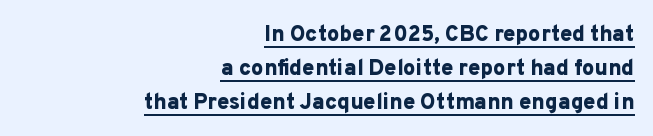
{"italic": "no", "bold": "yes", "underline": "yes", "align": "right", "line_spacing": "normal", "line_spacing_ratio": 1.55, "letter_spacing": "normal", "letter_spacing_em": 0.0, "glyph_px": 22}
